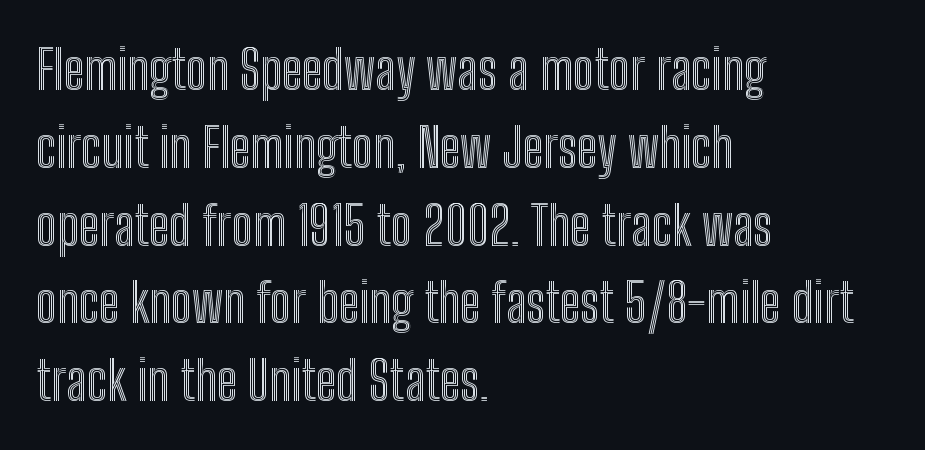
The image shows 54 px condensed type, upright; set left-aligned, normal line spacing (1.44x), normal letter spacing, not underlined; a medium x-height.
